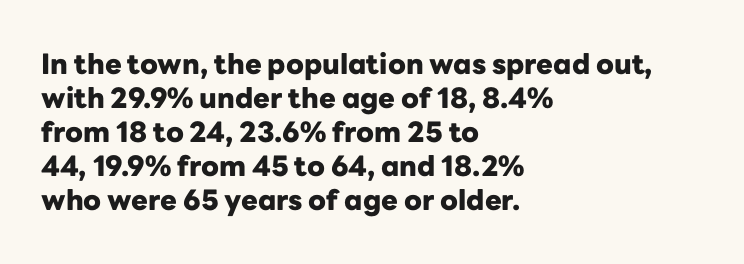
Q: Is the text bold? A: Yes.
Q: Is the text italic (slanted)? A: No, it is upright.
Q: Is the typeface a serif or a sans-serif typeface? A: Sans-serif.
Q: Is the text underlined? A: No.
Q: How is the paragraph aligned? A: Left-aligned.
Q: Is the spacing between letters normal or unusually wide? A: Normal.
Q: Width (condensed, normal, or wide)? A: Normal.
Q: Stroke contrast? A: Low.
Q: x-height? A: Medium.
Q: Monospaced? A: No.
